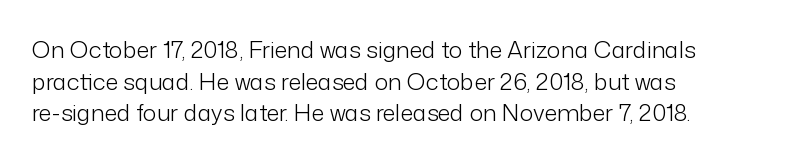
The strokes are not fattened; the text isn't bold. Beneath every word, the page is bare. Every row of glyphs begins at an identical x-position on the left. In terms of posture, this sample is upright.
